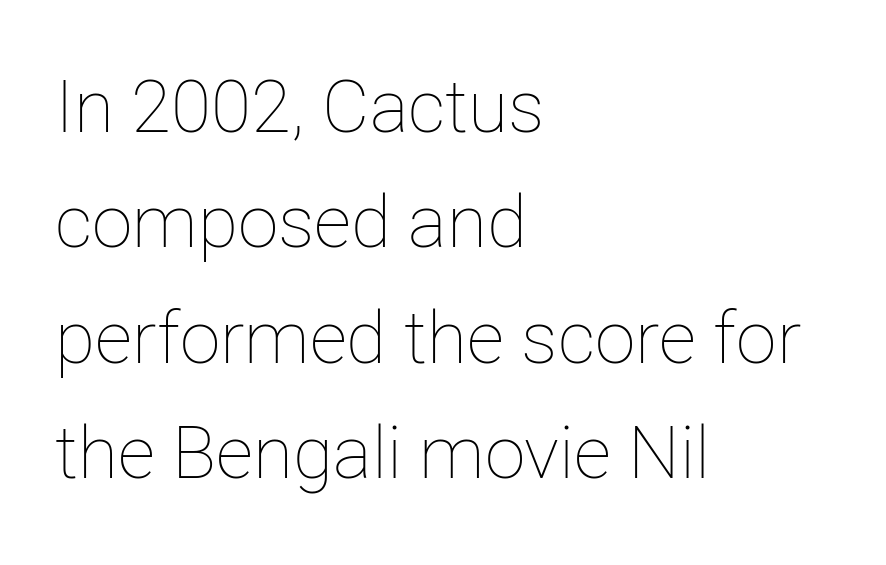
The image shows 73 px thin type, upright; set left-aligned, normal line spacing (1.58x), normal letter spacing, not underlined; low stroke contrast and a medium x-height.
